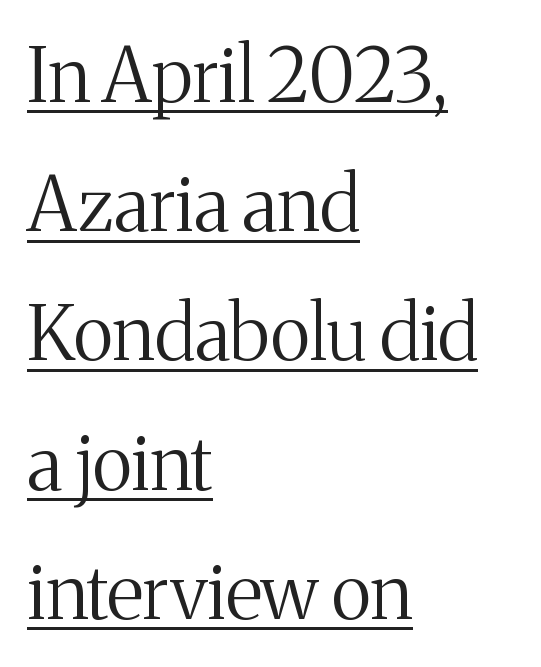
Q: Is the text bold? A: No.
Q: Is the text italic (slanted)? A: No, it is upright.
Q: Is the typeface a serif or a sans-serif typeface? A: Serif.
Q: Is the text underlined? A: Yes.
Q: How is the paragraph aligned? A: Left-aligned.
Q: Is the spacing between letters normal or unusually wide? A: Normal.
Q: Is the spacing between lines tight, normal or loose? A: Normal.
Q: Width (condensed, normal, or wide)? A: Normal.
Q: Stroke contrast? A: Medium.
Q: x-height? A: Medium.
Q: Monospaced? A: No.
